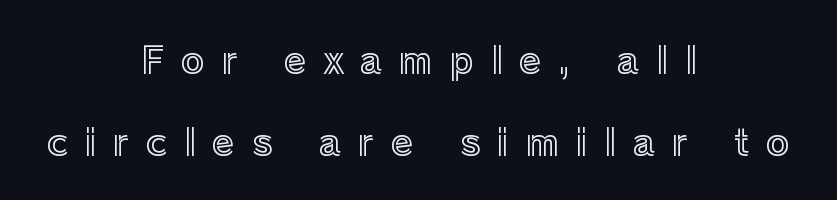
Each line is balanced around a shared central axis. Spacing verdict: proportional, widths tailored to each character. Descenders hang freely into open space. Look at the tracking — it's clearly loosened, letters drifting apart.
